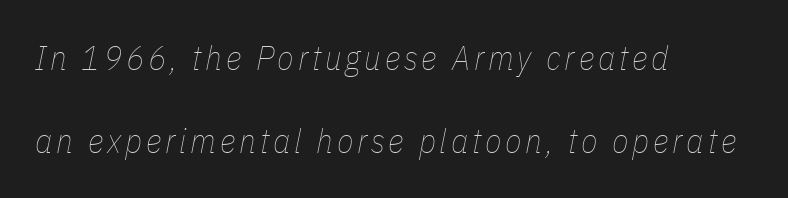
{"italic": "yes", "lean": "right", "slant_degrees": 11, "bold": "no", "weight": "thin", "width": "condensed", "stroke_contrast": "low", "x_height": "medium", "monospaced": "no", "underline": "no", "align": "left", "line_spacing": "loose", "line_spacing_ratio": 2.44, "glyph_px": 34}
